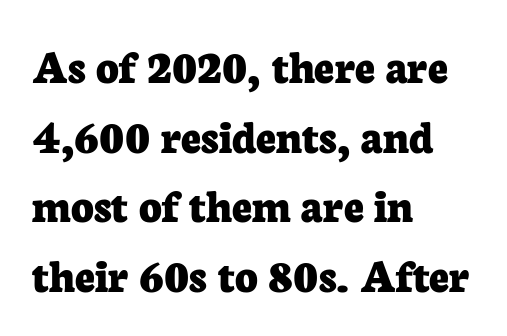
The image shows 49 px bold serif type, upright; set left-aligned, normal line spacing (1.42x), normal letter spacing, not underlined; low stroke contrast and a medium x-height.
